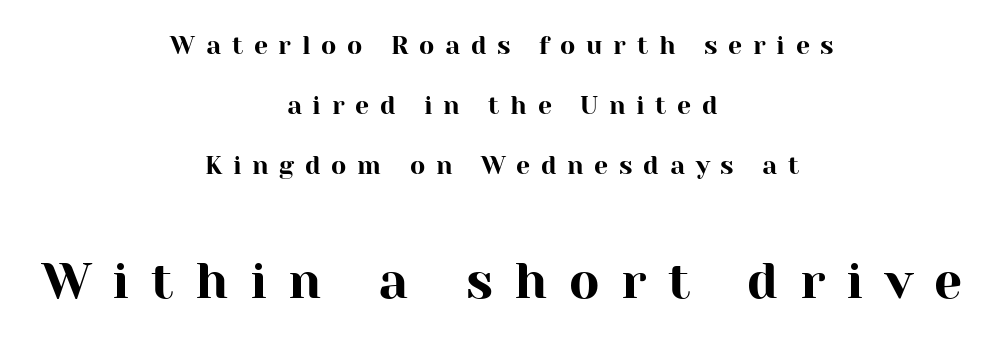
Q: Is the text italic (slanted)? A: No, it is upright.
Q: Is the typeface a serif or a sans-serif typeface? A: Serif.
Q: Is the text underlined? A: No.
Q: How is the paragraph aligned? A: Centered.
Q: Is the spacing between letters normal or unusually wide? A: Unusually wide.
Q: Is the spacing between lines tight, normal or loose? A: Loose.
Q: Which block of text is set in a larger size, the first (top) or the second (bottom)? A: The second (bottom) one.
Q: Width (condensed, normal, or wide)? A: Normal.
Q: Stroke contrast? A: High.
Q: x-height? A: Medium.
Q: Monospaced? A: No.
